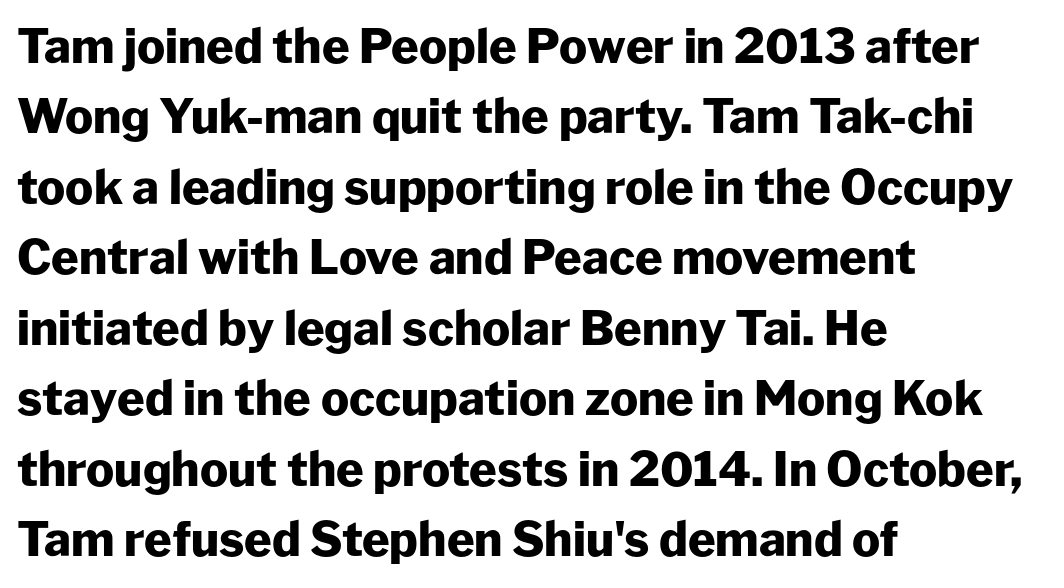
The image shows 47 px heavy sans-serif type, upright; set left-aligned, normal line spacing (1.5x), normal letter spacing, not underlined; low stroke contrast and a medium x-height.
